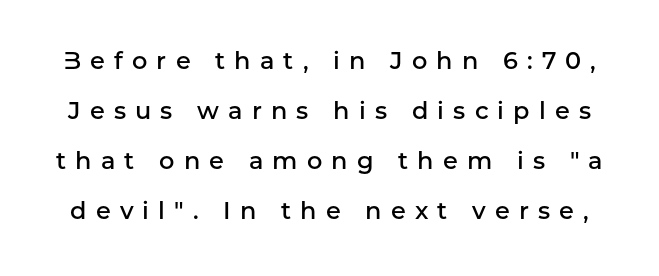
Q: Is the text bold? A: Semi-bold.
Q: Is the text italic (slanted)? A: No, it is upright.
Q: Is the text underlined? A: No.
Q: Is the spacing between letters normal or unusually wide? A: Unusually wide.
Q: Is the spacing between lines tight, normal or loose? A: Loose.
